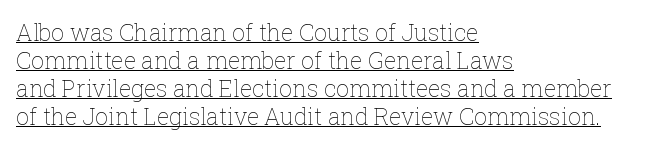
The image shows 23 px text type, upright; set left-aligned, line spacing 1.22x, normal letter spacing, underlined.
